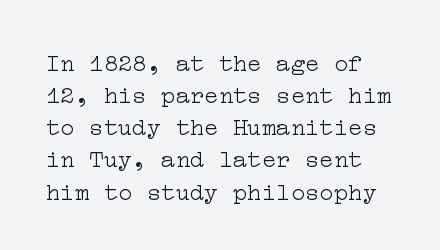
Q: Is the text bold? A: No.
Q: Is the text italic (slanted)? A: No, it is upright.
Q: Is the text underlined? A: No.
Q: Is the spacing between letters normal or unusually wide? A: Normal.
Q: Is the spacing between lines tight, normal or loose? A: Normal.
